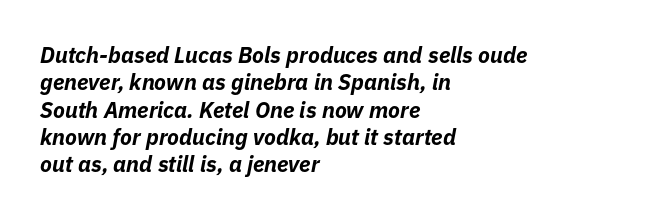
{"italic": "yes", "lean": "right", "slant_degrees": 11, "bold": "yes", "underline": "no", "align": "left", "line_spacing_ratio": 1.24, "letter_spacing": "normal", "letter_spacing_em": 0.0, "glyph_px": 22}
